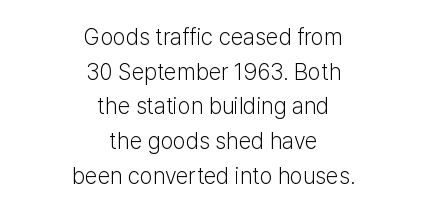
The image shows 23 px text type, upright; set centered, normal line spacing (1.51x), normal letter spacing, not underlined.
